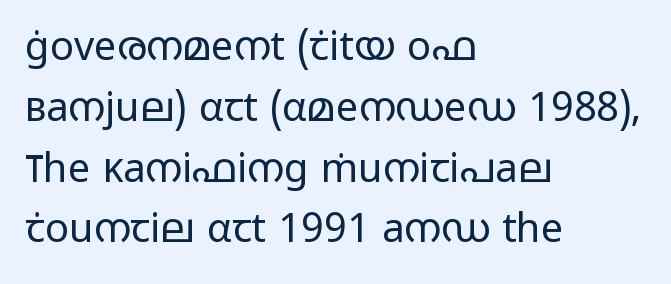
The image shows 40 px regular-weight, wide sans-serif type, upright; set left-aligned, normal line spacing (1.52x), normal letter spacing, not underlined; low stroke contrast and a medium x-height.
